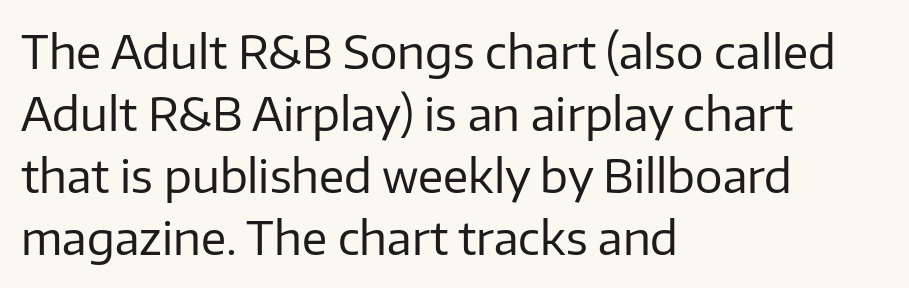
{"serif": "no", "italic": "no", "bold": "no", "weight": "regular", "width": "normal", "stroke_contrast": "low", "x_height": "medium", "monospaced": "no", "underline": "no", "align": "left", "line_spacing": "normal", "line_spacing_ratio": 1.35, "letter_spacing": "normal", "letter_spacing_em": 0.0, "glyph_px": 46}
